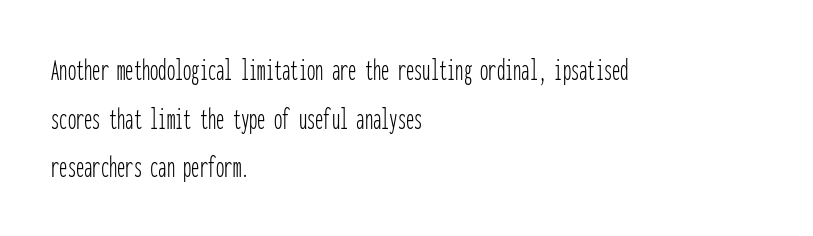
The image shows 33 px thin, condensed sans-serif type, upright, monospaced; set left-aligned, normal line spacing (1.47x), normal letter spacing, not underlined; low stroke contrast and a medium x-height.
